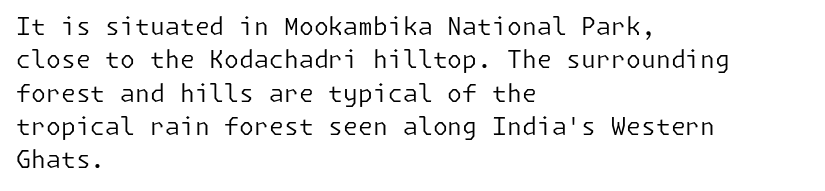
{"italic": "no", "bold": "no", "underline": "no", "align": "left", "line_spacing": "normal", "line_spacing_ratio": 1.39, "letter_spacing": "normal", "letter_spacing_em": 0.0, "glyph_px": 24}
